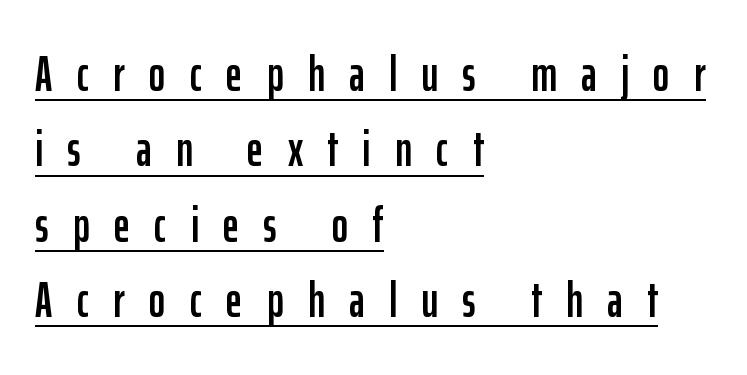
Q: Is the text italic (slanted)? A: No, it is upright.
Q: Is the typeface a serif or a sans-serif typeface? A: Sans-serif.
Q: Is the text underlined? A: Yes.
Q: How is the paragraph aligned? A: Left-aligned.
Q: Is the spacing between letters normal or unusually wide? A: Unusually wide.
Q: Is the spacing between lines tight, normal or loose? A: Normal.
Q: Width (condensed, normal, or wide)? A: Condensed.
Q: Stroke contrast? A: Low.
Q: x-height? A: Medium.
Q: Monospaced? A: No.
